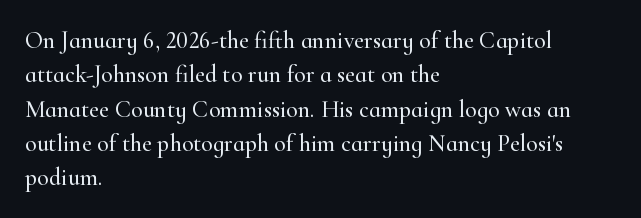
{"italic": "no", "underline": "no", "align": "left", "line_spacing": "normal", "line_spacing_ratio": 1.43, "letter_spacing": "normal", "letter_spacing_em": 0.0, "glyph_px": 24}
